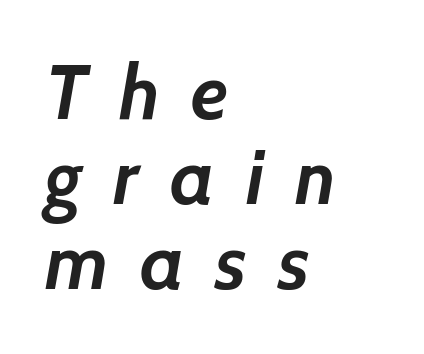
The image shows 76 px semibold sans-serif type; set left-aligned, tight line spacing (1.12x), unusually wide letter spacing (+0.41 em), not underlined; low stroke contrast and a medium x-height.
